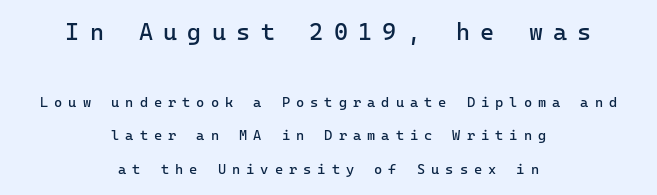
You can tell it's not italic because the verticals are truly vertical. Regarding leading, the lines here are spaced well apart. Layout note: lines centered. Stems and bowls with no extra thickness — not bold. Here the first block reads like a headline and the second like body copy. Descenders hang freely into open space.
